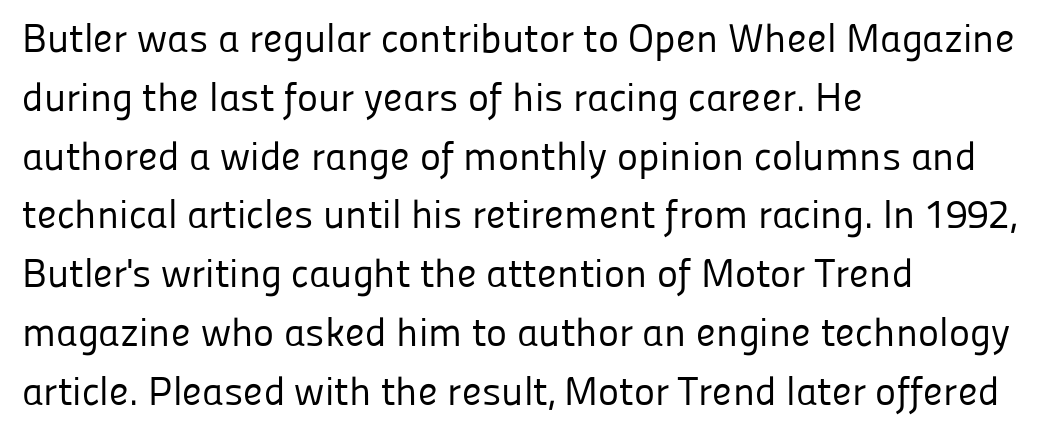
Q: Is the text bold? A: No.
Q: Is the text italic (slanted)? A: No, it is upright.
Q: Is the typeface a serif or a sans-serif typeface? A: Sans-serif.
Q: Is the text underlined? A: No.
Q: How is the paragraph aligned? A: Left-aligned.
Q: Is the spacing between letters normal or unusually wide? A: Normal.
Q: Is the spacing between lines tight, normal or loose? A: Normal.
Q: Width (condensed, normal, or wide)? A: Normal.
Q: Stroke contrast? A: Low.
Q: x-height? A: Medium.
Q: Monospaced? A: No.
